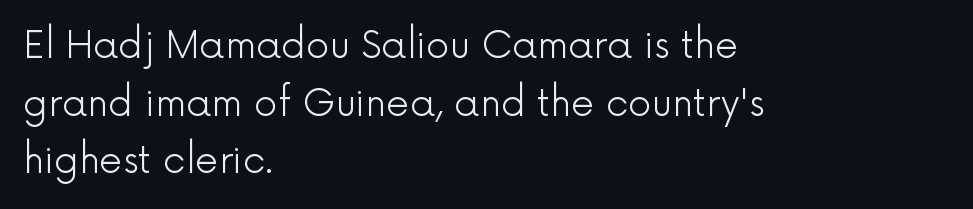
If you measured baseline to baseline, you'd find a middling distance. Notice how the passage keeps a crisp vertical edge on the left only. A typesetter would label this face a sans. Anything drawn beneath the words? Only blank space. Italic? Not at all — the glyphs are vertical. Nobody touched the tracking dial on this one.
